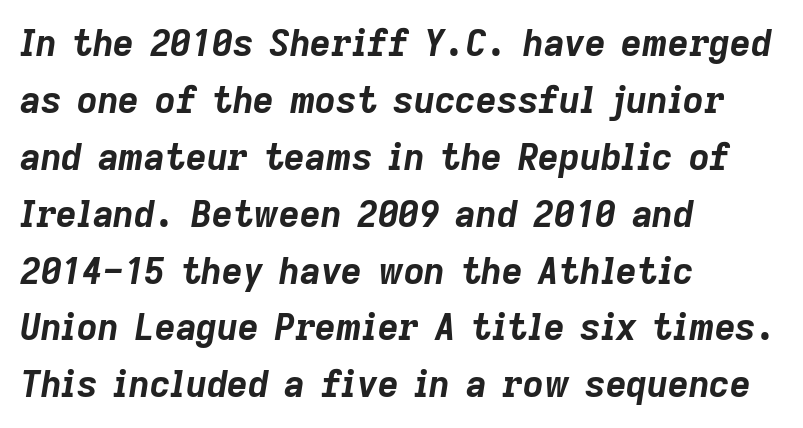
The image shows 36 px bold type, italic (leaning right); set left-aligned, normal line spacing (1.58x), normal letter spacing, not underlined; low stroke contrast and a medium x-height.
